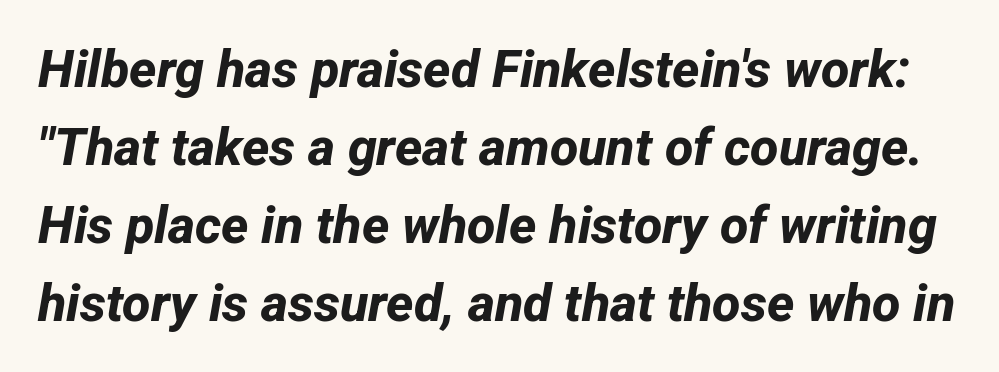
You could not count columns in this text — the font is proportionally spaced. Emphasis by weight is at full strength: bold. The block of text has a typical density, with ordinary space between rows. Caption: standard tracking, unaltered. Bare-footed words on every line.
